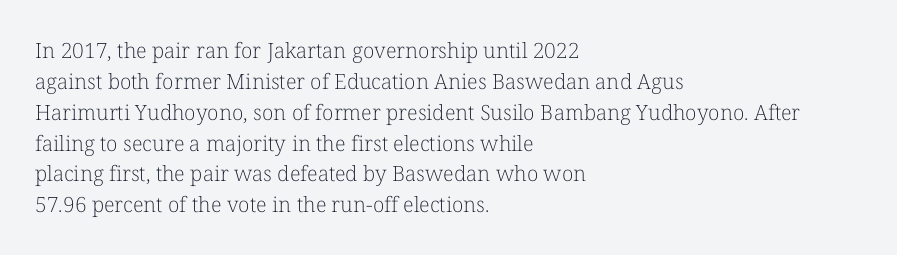
Q: Is the text bold? A: No.
Q: Is the text italic (slanted)? A: No, it is upright.
Q: Is the text underlined? A: No.
Q: How is the paragraph aligned? A: Left-aligned.
Q: Is the spacing between letters normal or unusually wide? A: Normal.
Q: Is the spacing between lines tight, normal or loose? A: Normal.
